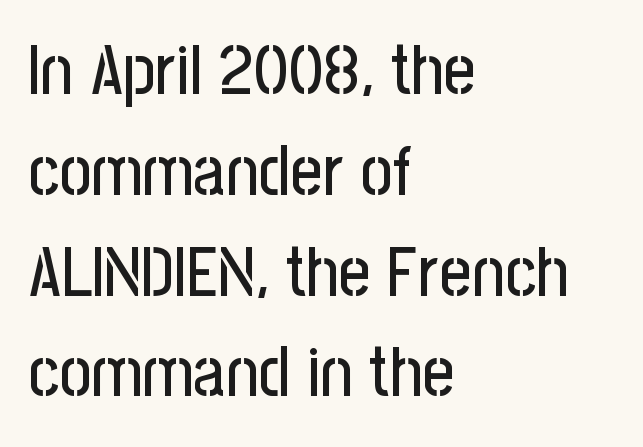
{"serif": "no", "italic": "no", "width": "condensed", "stroke_contrast": "low", "x_height": "medium", "monospaced": "no", "underline": "no", "align": "left", "line_spacing": "normal", "line_spacing_ratio": 1.44, "letter_spacing": "normal", "letter_spacing_em": 0.0, "glyph_px": 70}
